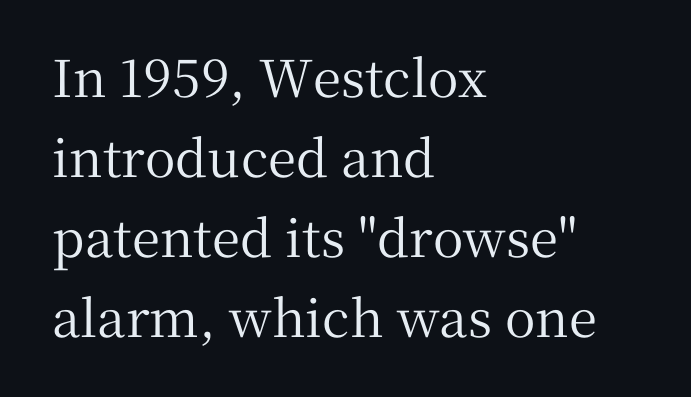
{"serif": "yes", "italic": "no", "width": "normal", "stroke_contrast": "medium", "x_height": "medium", "monospaced": "no", "underline": "no", "align": "left", "line_spacing": "normal", "line_spacing_ratio": 1.57, "letter_spacing": "normal", "letter_spacing_em": 0.0, "glyph_px": 51}
